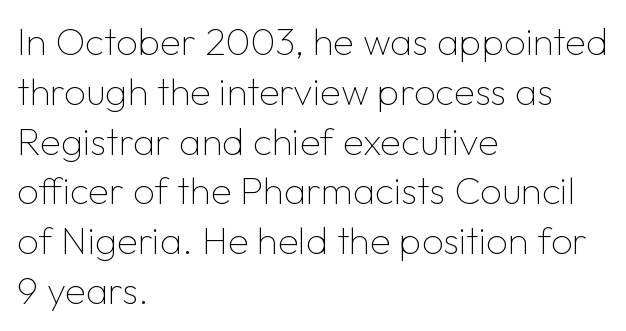
Q: Is the text bold? A: No.
Q: Is the text italic (slanted)? A: No, it is upright.
Q: Is the typeface a serif or a sans-serif typeface? A: Sans-serif.
Q: Is the text underlined? A: No.
Q: How is the paragraph aligned? A: Left-aligned.
Q: Is the spacing between letters normal or unusually wide? A: Normal.
Q: Is the spacing between lines tight, normal or loose? A: Normal.
Q: Width (condensed, normal, or wide)? A: Normal.
Q: Stroke contrast? A: Low.
Q: x-height? A: Medium.
Q: Monospaced? A: No.
